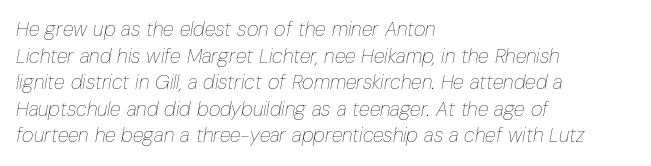
Caption: standard tracking, unaltered. The leading is moderate, giving the passage an even texture. The face looks like a standard text weight, possibly lighter. Emphasis-style slanted type is in use.
